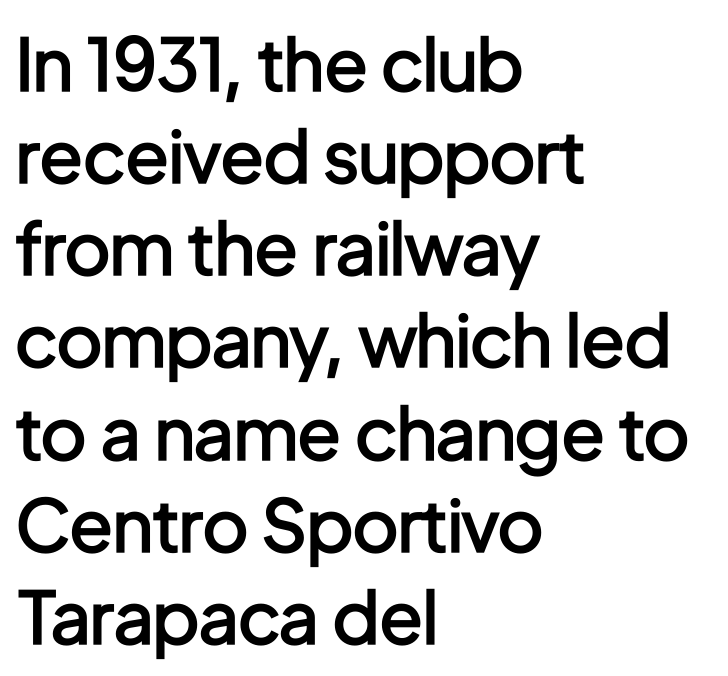
{"serif": "no", "italic": "no", "bold": "semi", "weight": "semibold", "width": "condensed", "stroke_contrast": "low", "x_height": "medium", "monospaced": "no", "underline": "no", "align": "left", "line_spacing": "normal", "line_spacing_ratio": 1.28, "letter_spacing": "normal", "letter_spacing_em": 0.0, "glyph_px": 72}
